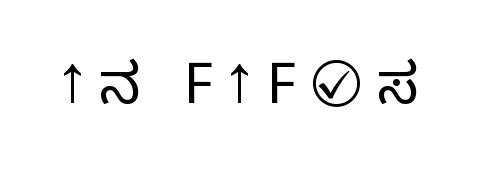
The glyphs in this specimen are sans serif. Stems here are at most as thick as an everyday book face. Letters rest on an invisible, unmarked baseline. Vertical strokes here are truly vertical. The letterforms stand isolated, each surrounded by extra space.
